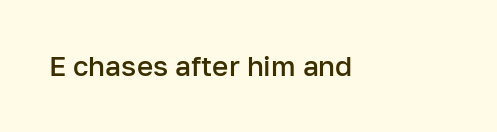
A bit beefed up — I'd call it semibold rather than bold. Look at the tracking — it's just the regular setting, nothing added. The space beneath each line is pristine and unruled. Varying glyph widths throughout — classic text-font behaviour. Typographically, this falls in the sans-serif category.
